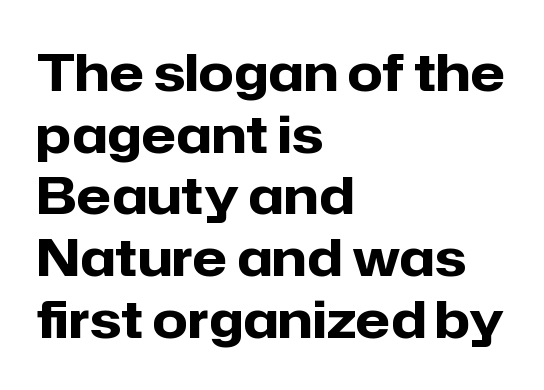
Q: Is the text bold? A: Yes.
Q: Is the text italic (slanted)? A: No, it is upright.
Q: Is the typeface a serif or a sans-serif typeface? A: Sans-serif.
Q: Is the text underlined? A: No.
Q: How is the paragraph aligned? A: Left-aligned.
Q: Is the spacing between letters normal or unusually wide? A: Normal.
Q: Width (condensed, normal, or wide)? A: Normal.
Q: Stroke contrast? A: Low.
Q: x-height? A: Medium.
Q: Monospaced? A: No.
